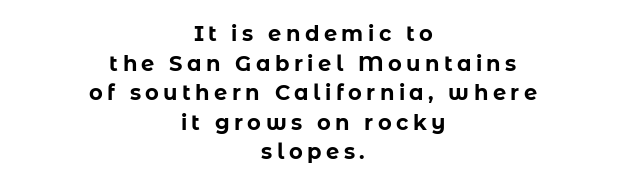
The image shows 21 px bold type, upright; set centered, normal line spacing (1.41x), unusually wide letter spacing (+0.21 em), not underlined.
